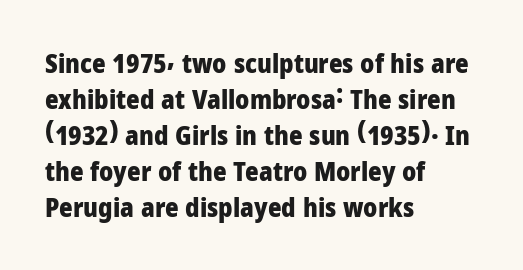
{"italic": "no", "bold": "yes", "underline": "no", "align": "left", "line_spacing": "normal", "line_spacing_ratio": 1.38, "letter_spacing": "normal", "letter_spacing_em": 0.0, "glyph_px": 26}
